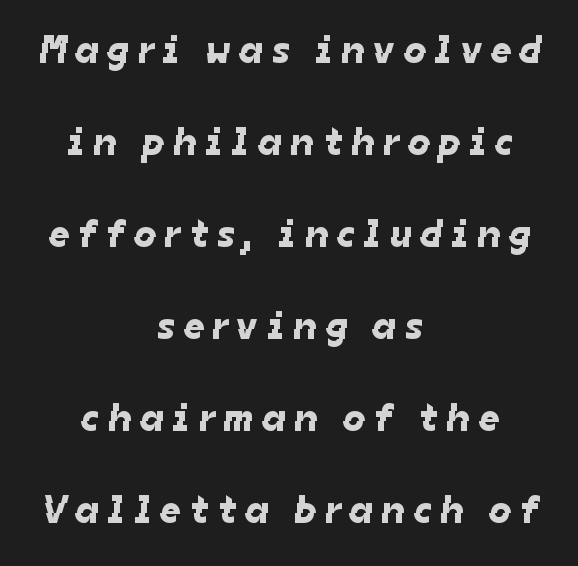
{"serif": "no", "width": "normal", "stroke_contrast": "low", "x_height": "medium", "monospaced": "no", "underline": "no", "align": "center", "line_spacing": "loose", "line_spacing_ratio": 2.3, "letter_spacing": "wide", "letter_spacing_em": 0.21, "glyph_px": 40}
